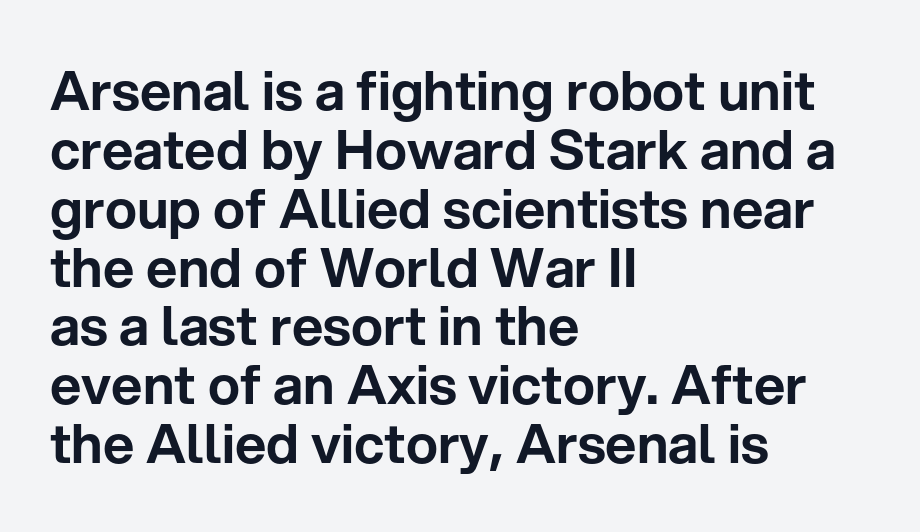
{"serif": "no", "italic": "no", "width": "normal", "stroke_contrast": "low", "x_height": "medium", "monospaced": "no", "underline": "no", "align": "left", "line_spacing": "tight", "line_spacing_ratio": 1.09, "letter_spacing": "normal", "letter_spacing_em": 0.0, "glyph_px": 54}
